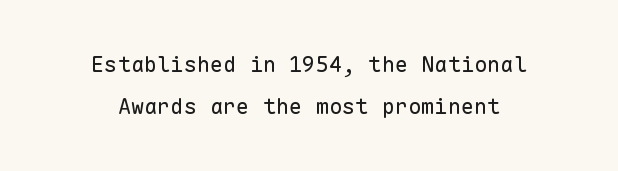
The image shows 22 px text type, upright; set centered, loose line spacing (1.92x), normal letter spacing, not underlined.
